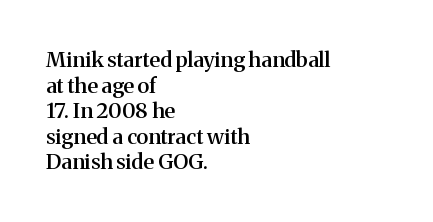
The image shows 21 px text type, upright; set left-aligned, line spacing 1.22x, normal letter spacing, not underlined.
